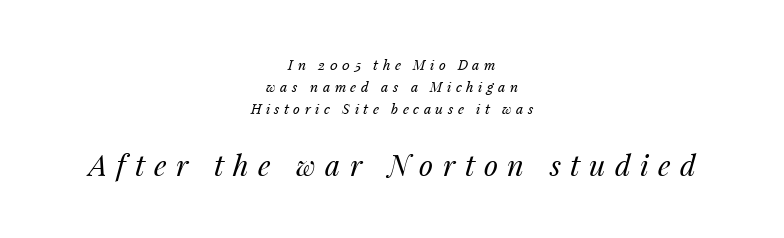
Q: Is the text bold? A: No.
Q: Is the text italic (slanted)? A: Yes, it leans right by about 14 degrees.
Q: Is the text underlined? A: No.
Q: How is the paragraph aligned? A: Centered.
Q: Is the spacing between letters normal or unusually wide? A: Unusually wide.
Q: Is the spacing between lines tight, normal or loose? A: Normal.
Q: Which block of text is set in a larger size, the first (top) or the second (bottom)? A: The second (bottom) one.
Q: Width (condensed, normal, or wide)? A: Normal.
Q: Stroke contrast? A: Medium.
Q: x-height? A: Medium.
Q: Monospaced? A: No.
